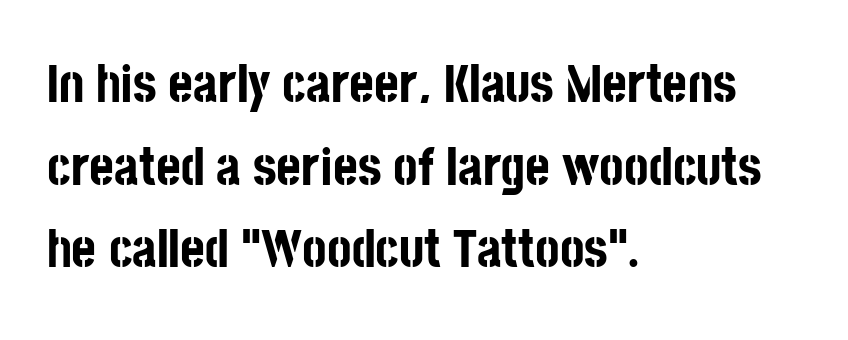
The image shows 53 px bold, condensed sans-serif type, upright; set left-aligned, normal line spacing (1.56x), normal letter spacing, not underlined; low stroke contrast and a large x-height.
